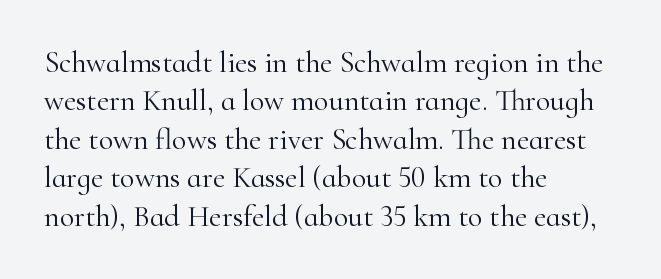
Q: Is the text bold? A: No.
Q: Is the text italic (slanted)? A: No, it is upright.
Q: Is the typeface a serif or a sans-serif typeface? A: Serif.
Q: Is the text underlined? A: No.
Q: How is the paragraph aligned? A: Left-aligned.
Q: Is the spacing between letters normal or unusually wide? A: Normal.
Q: Is the spacing between lines tight, normal or loose? A: Normal.
Q: Width (condensed, normal, or wide)? A: Normal.
Q: Stroke contrast? A: High.
Q: x-height? A: Small.
Q: Monospaced? A: No.
